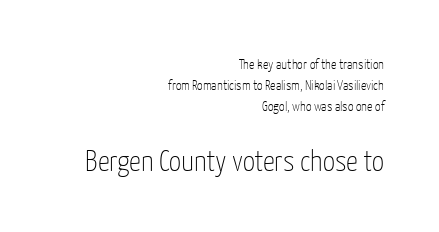
{"serif": "no", "italic": "no", "bold": "no", "weight": "thin", "width": "condensed", "stroke_contrast": "low", "x_height": "medium", "monospaced": "no", "underline": "no", "align": "right", "line_spacing": "normal", "line_spacing_ratio": 1.49, "letter_spacing": "normal", "letter_spacing_em": 0.0, "larger_block": "second", "size_ratio": 2.14, "glyph_px": 30}
